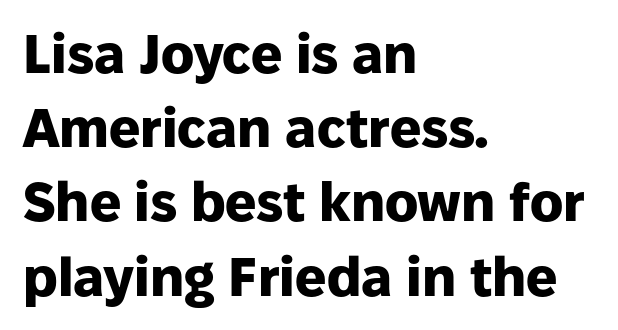
The image shows 55 px heavy sans-serif type, upright; set left-aligned, normal line spacing (1.35x), normal letter spacing, not underlined; low stroke contrast and a medium x-height.
